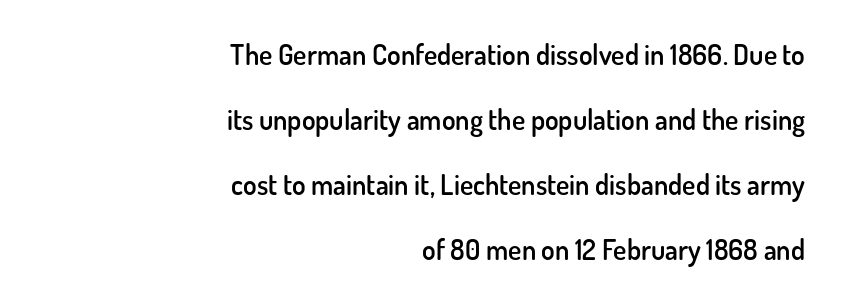
Q: Is the text bold? A: Semi-bold.
Q: Is the text italic (slanted)? A: No, it is upright.
Q: Is the typeface a serif or a sans-serif typeface? A: Sans-serif.
Q: Is the text underlined? A: No.
Q: How is the paragraph aligned? A: Right-aligned.
Q: Is the spacing between letters normal or unusually wide? A: Normal.
Q: Is the spacing between lines tight, normal or loose? A: Loose.
Q: Width (condensed, normal, or wide)? A: Normal.
Q: Stroke contrast? A: Low.
Q: x-height? A: Small.
Q: Monospaced? A: No.
